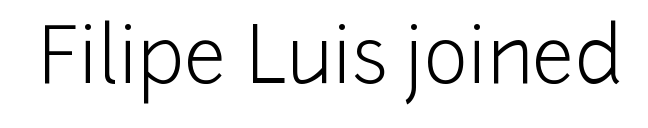
The image shows 76 px light sans-serif type, upright; set normal letter spacing, not underlined; low stroke contrast and a medium x-height.
